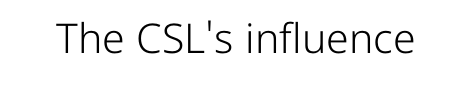
I'd call this a sans setting — the letters go barefoot. The zone under the glyphs is completely vacant. No chunkiness to these letters — they're not bold. The rendering uses natural spacing where letterforms have individual widths. You can tell it's not italic because the verticals are truly vertical. Tracking value appears to be zero — textbook default spacing.
